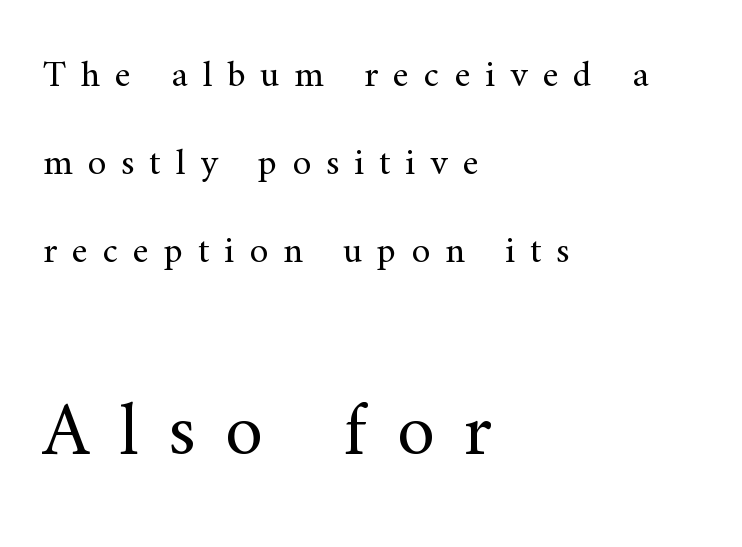
Q: Is the text bold? A: No.
Q: Is the text italic (slanted)? A: No, it is upright.
Q: Is the typeface a serif or a sans-serif typeface? A: Serif.
Q: Is the text underlined? A: No.
Q: How is the paragraph aligned? A: Left-aligned.
Q: Is the spacing between letters normal or unusually wide? A: Unusually wide.
Q: Is the spacing between lines tight, normal or loose? A: Loose.
Q: Which block of text is set in a larger size, the first (top) or the second (bottom)? A: The second (bottom) one.
Q: Width (condensed, normal, or wide)? A: Normal.
Q: Stroke contrast? A: Medium.
Q: x-height? A: Small.
Q: Monospaced? A: No.
